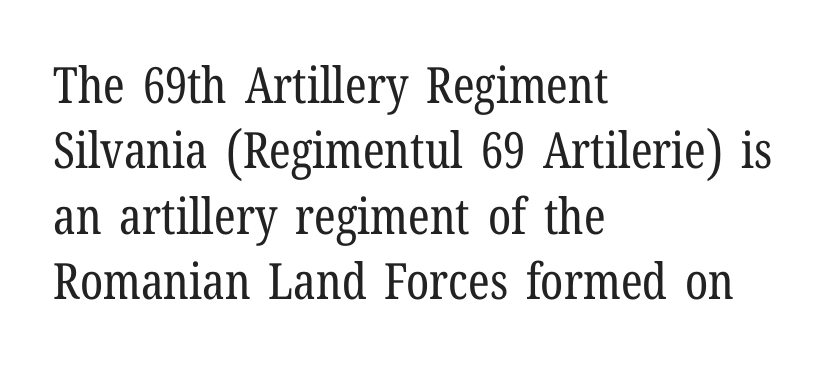
Beneath every word, the page is bare. Nope, not italic — everything's standing straight. Do the characters align in a grid? No, the font is proportional. Characters follow at the spacing the type designer built in.
